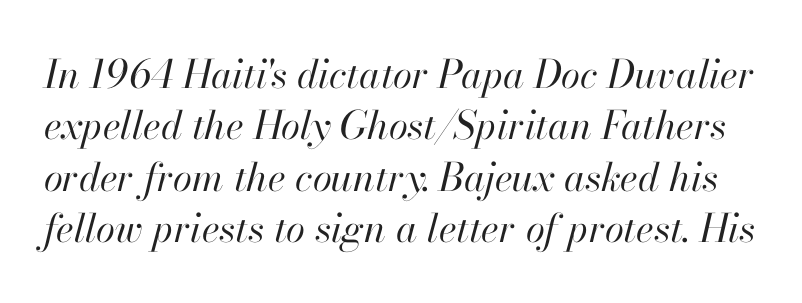
The image shows 39 px regular-weight type, italic (leaning right); set normal line spacing (1.32x), normal letter spacing, not underlined; high stroke contrast and a small x-height.
